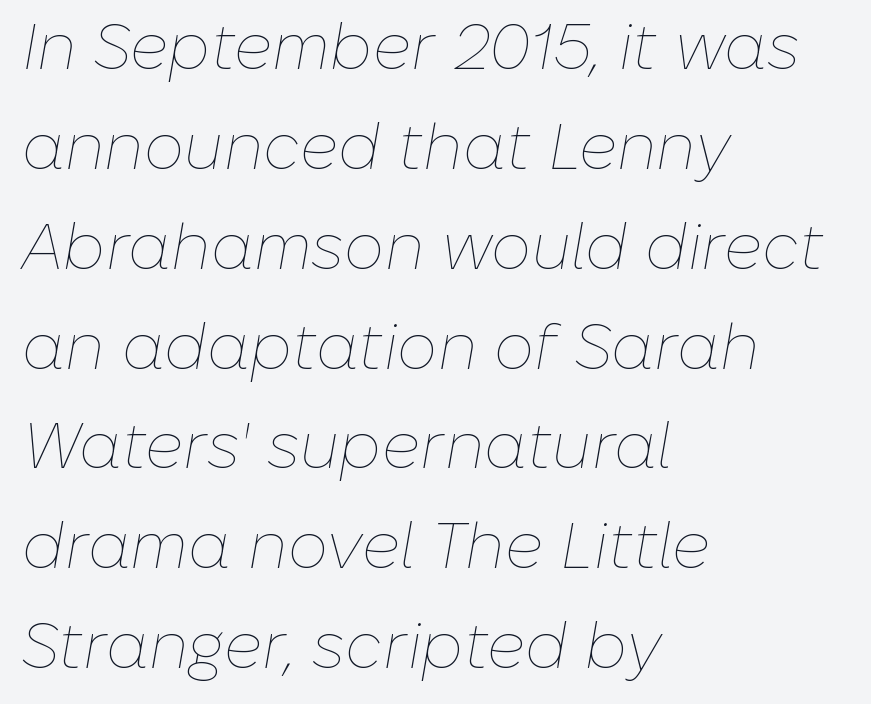
Is the stroke heavy? The answer is a plain regular-or-lighter. Is the block centered? No — it sits flush against the left margin. Whoever set this chose a conventional vertical rhythm. Yep, that's italic — everything's leaning. Each letter keeps its own natural width here, so spacing adapts to shape.
